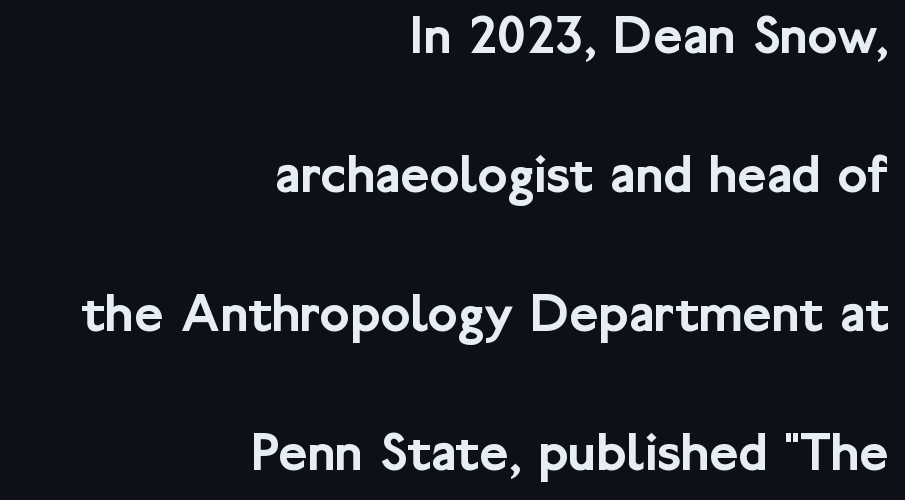
The image shows 56 px sans-serif type, upright; set right-aligned, loose line spacing (2.48x), normal letter spacing, not underlined; low stroke contrast and a medium x-height.
